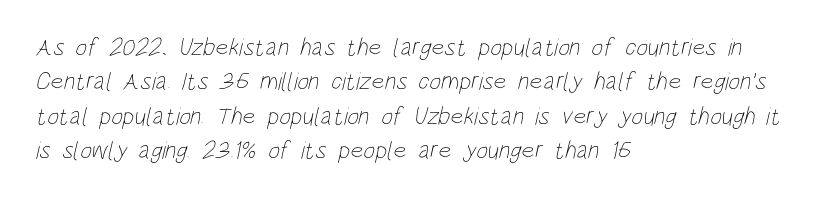
Q: Is the text bold? A: No.
Q: Is the text underlined? A: No.
Q: How is the paragraph aligned? A: Left-aligned.
Q: Is the spacing between letters normal or unusually wide? A: Normal.
Q: Is the spacing between lines tight, normal or loose? A: Normal.
